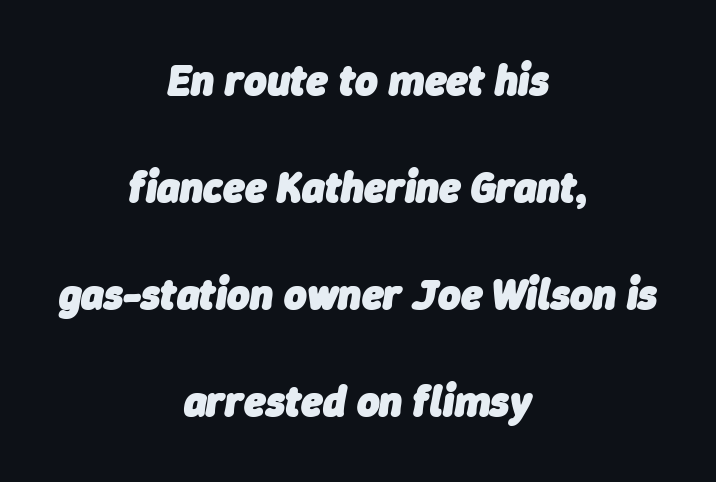
Q: Is the text bold? A: Yes.
Q: Is the text italic (slanted)? A: Yes, it leans right by about 9 degrees.
Q: Is the text underlined? A: No.
Q: How is the paragraph aligned? A: Centered.
Q: Is the spacing between letters normal or unusually wide? A: Normal.
Q: Is the spacing between lines tight, normal or loose? A: Loose.
Q: Width (condensed, normal, or wide)? A: Normal.
Q: Stroke contrast? A: Low.
Q: x-height? A: Medium.
Q: Monospaced? A: No.
